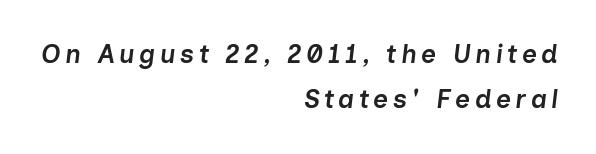
The image shows 26 px text type, italic (leaning right); set right-aligned, line spacing 1.75x, not underlined.
